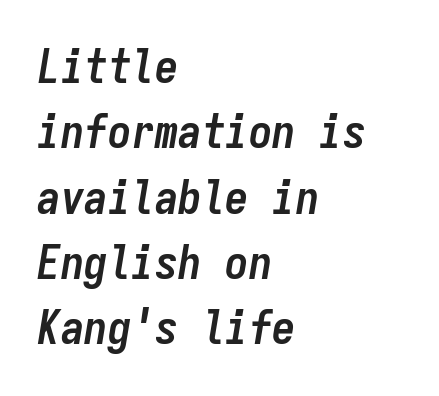
The image shows 47 px semibold, condensed type, italic (leaning right), monospaced; set left-aligned, normal line spacing (1.39x), normal letter spacing, not underlined; low stroke contrast and a medium x-height.
